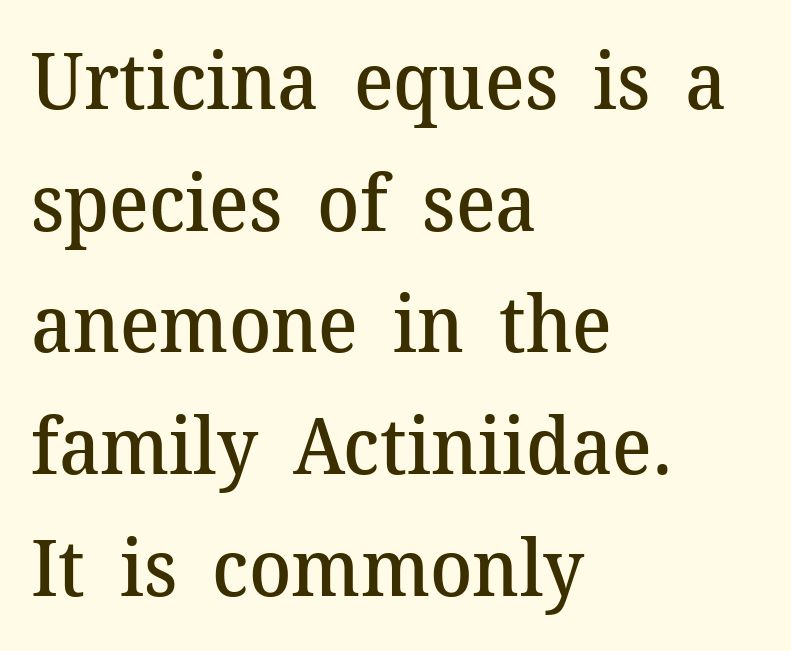
The image shows 78 px semibold serif type, upright; set left-aligned, normal line spacing (1.56x), normal letter spacing, not underlined; medium stroke contrast and a medium x-height.
